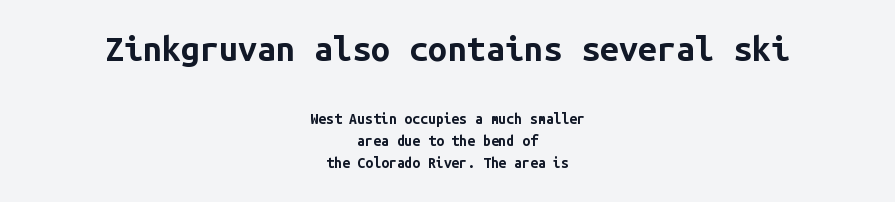
Does extra space separate the letters? No, they use regular spacing. The compositor balanced each line on the midline. As a designer I'd log this as weight 700, bold. Are there feet on the stems? There aren't — it's a sans.
